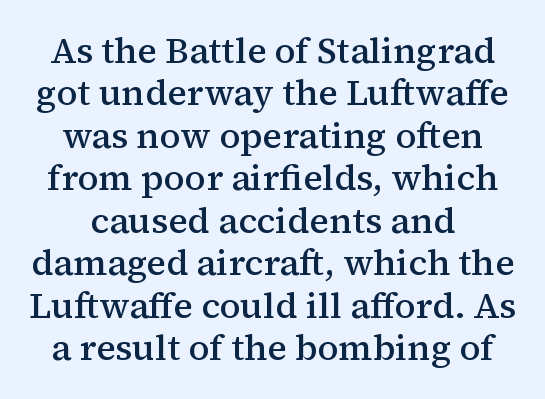
The image shows 36 px semibold serif type, upright; set line spacing 1.18x, normal letter spacing, not underlined; medium stroke contrast and a medium x-height.
